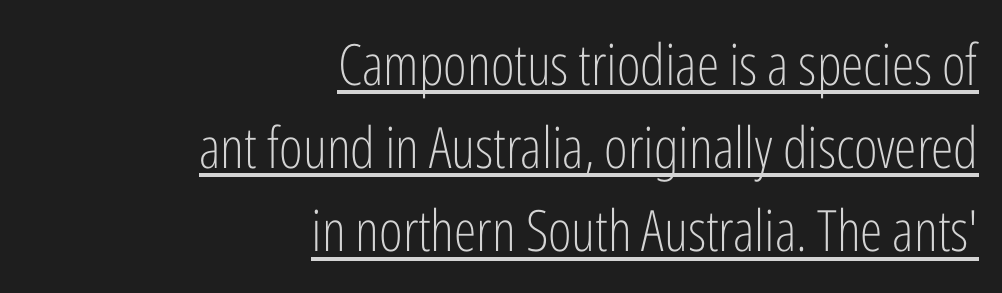
Q: Is the text bold? A: No.
Q: Is the text italic (slanted)? A: No, it is upright.
Q: Is the typeface a serif or a sans-serif typeface? A: Sans-serif.
Q: Is the text underlined? A: Yes.
Q: How is the paragraph aligned? A: Right-aligned.
Q: Is the spacing between letters normal or unusually wide? A: Normal.
Q: Is the spacing between lines tight, normal or loose? A: Normal.
Q: Width (condensed, normal, or wide)? A: Condensed.
Q: Stroke contrast? A: Low.
Q: x-height? A: Medium.
Q: Monospaced? A: No.
